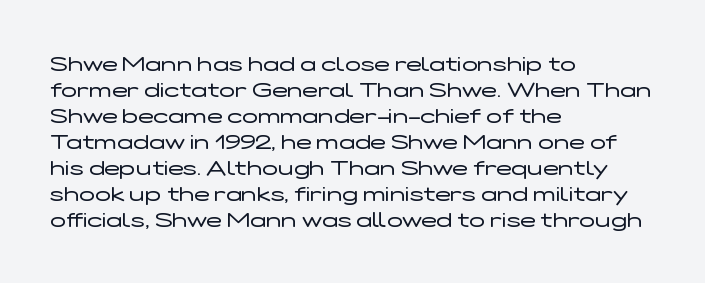
Q: Is the text bold? A: No.
Q: Is the text italic (slanted)? A: No, it is upright.
Q: Is the text underlined? A: No.
Q: How is the paragraph aligned? A: Left-aligned.
Q: Is the spacing between letters normal or unusually wide? A: Normal.
